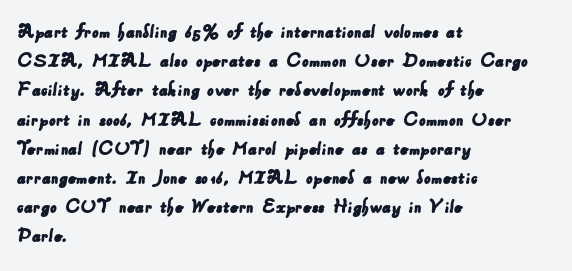
The image shows 21 px text type; set left-aligned, normal line spacing (1.39x), normal letter spacing, not underlined.
